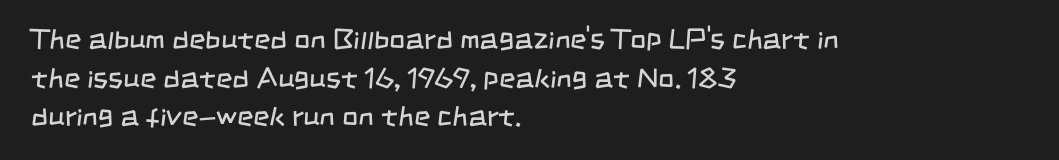
Q: Is the text bold? A: No.
Q: Is the typeface a serif or a sans-serif typeface? A: Sans-serif.
Q: Is the text underlined? A: No.
Q: How is the paragraph aligned? A: Left-aligned.
Q: Is the spacing between letters normal or unusually wide? A: Normal.
Q: Is the spacing between lines tight, normal or loose? A: Normal.
Q: Width (condensed, normal, or wide)? A: Condensed.
Q: Stroke contrast? A: Low.
Q: x-height? A: Large.
Q: Monospaced? A: No.
